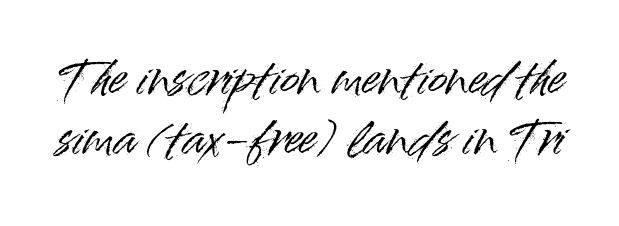
The image shows 45 px sans-serif type; set normal line spacing (1.34x), normal letter spacing, not underlined; high stroke contrast and a small x-height.
